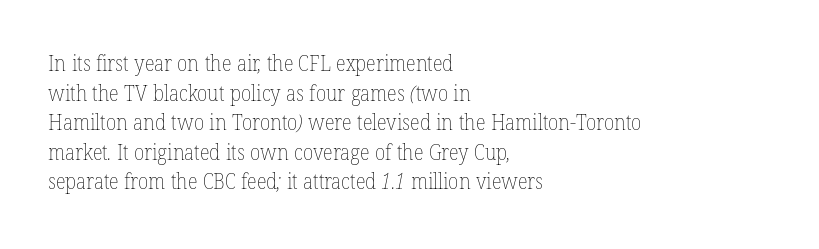
The image shows 21 px text type; set left-aligned, normal line spacing (1.41x), normal letter spacing, not underlined.
